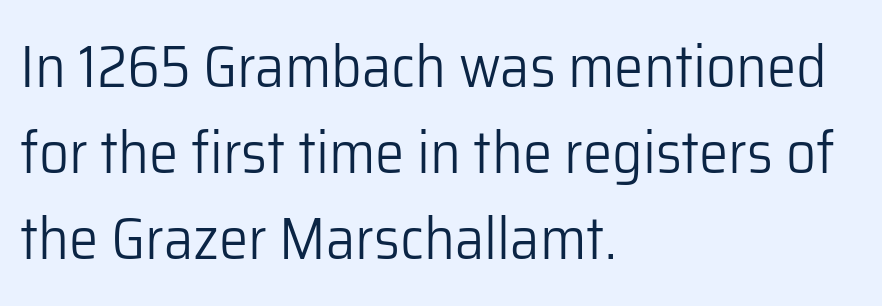
{"serif": "no", "italic": "no", "bold": "no", "weight": "light", "width": "normal", "stroke_contrast": "low", "x_height": "medium", "monospaced": "no", "underline": "no", "align": "left", "line_spacing": "normal", "line_spacing_ratio": 1.46, "letter_spacing": "normal", "letter_spacing_em": 0.0, "glyph_px": 59}
